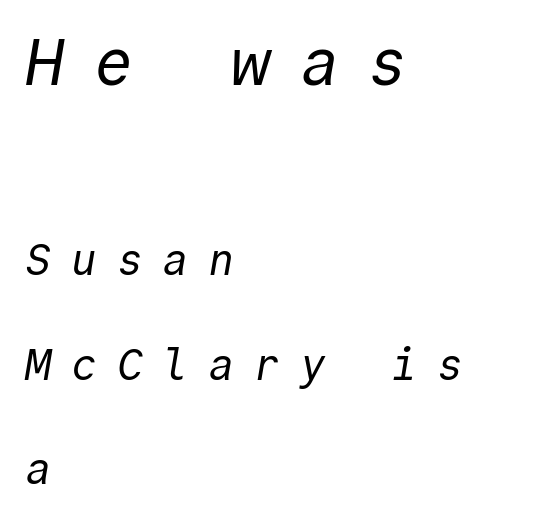
A typesetter would call this heavily tracked-out type. Compared with a typical body face, this is equally light or lighter still. This is sans-serif lettering, the kind often seen on screens and signage. The passage is arranged the way most books set body copy — flush left. Whoever set this made the first block the dominant, larger element. Reading down the column, the eye jumps a long way to each next line.
